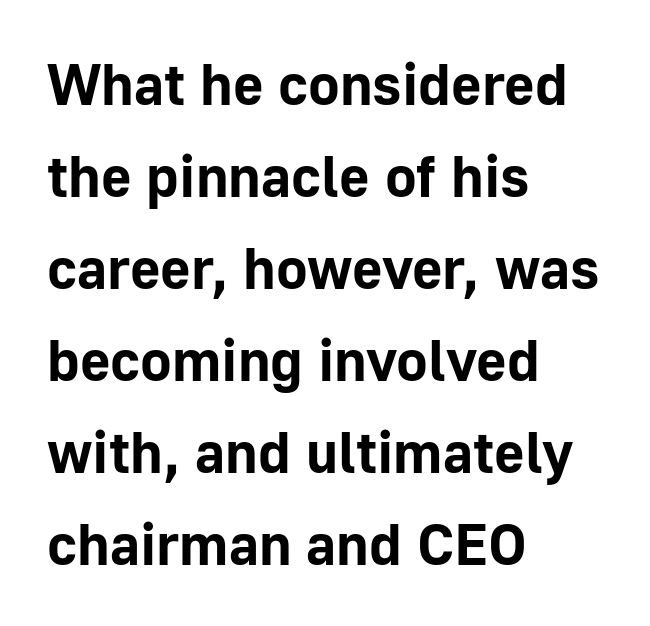
Is there much room between lines? A standard amount, neither cramped nor airy. The compositor pushed each line to the left boundary. Nothing sits at the stroke ends, so this counts as sans-serif. Typographic density is high because the face is bold.
